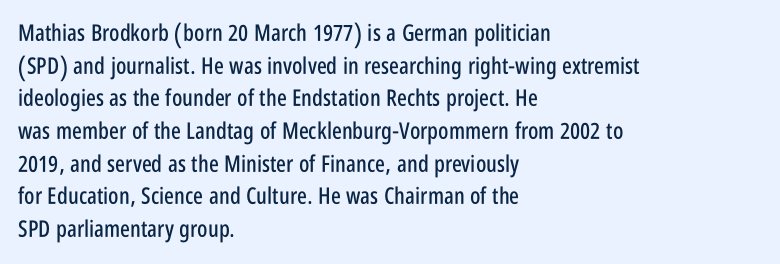
All the whitespace from short lines collects on the right. Standard letterfit; no display-style spreading of the glyphs. The area under the type is left untouched. Characters remain perfectly vertical along every line. If you measured baseline to baseline, you'd find a middling distance.
